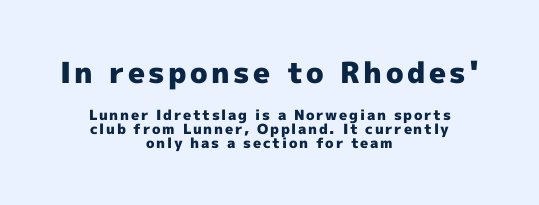
Q: Is the text bold? A: Yes.
Q: Is the text italic (slanted)? A: No, it is upright.
Q: Is the typeface a serif or a sans-serif typeface? A: Sans-serif.
Q: Is the text underlined? A: No.
Q: How is the paragraph aligned? A: Centered.
Q: Is the spacing between lines tight, normal or loose? A: Tight.
Q: Which block of text is set in a larger size, the first (top) or the second (bottom)? A: The first (top) one.
Q: Width (condensed, normal, or wide)? A: Normal.
Q: x-height? A: Medium.
Q: Monospaced? A: No.
